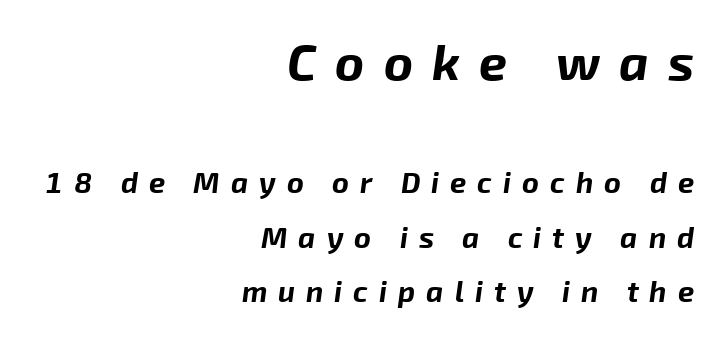
Q: Is the text bold? A: Yes.
Q: Is the text italic (slanted)? A: Yes, it leans right by about 8 degrees.
Q: Is the text underlined? A: No.
Q: How is the paragraph aligned? A: Right-aligned.
Q: Is the spacing between letters normal or unusually wide? A: Unusually wide.
Q: Which block of text is set in a larger size, the first (top) or the second (bottom)? A: The first (top) one.
Q: Width (condensed, normal, or wide)? A: Normal.
Q: Stroke contrast? A: Low.
Q: x-height? A: Medium.
Q: Monospaced? A: No.
